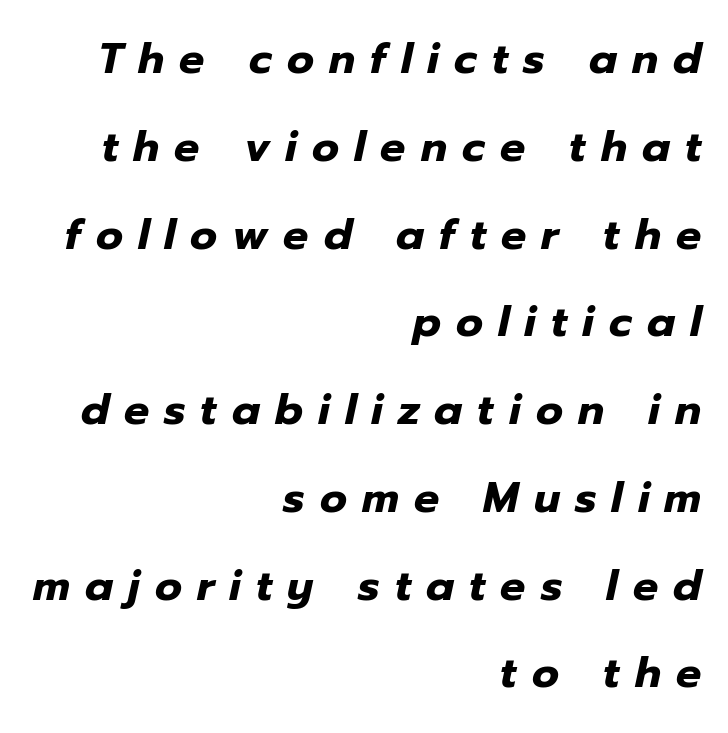
The image shows 42 px heavy type, italic (leaning right); set right-aligned, loose line spacing (2.09x), unusually wide letter spacing (+0.36 em), not underlined; low stroke contrast and a medium x-height.
